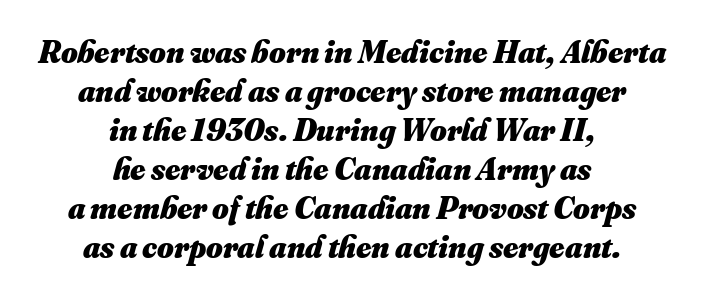
{"bold": "yes", "weight": "heavy", "width": "normal", "stroke_contrast": "medium", "x_height": "small", "monospaced": "no", "underline": "no", "align": "center", "line_spacing_ratio": 1.22, "letter_spacing": "normal", "letter_spacing_em": 0.0, "glyph_px": 32}
